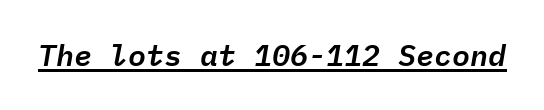
Decoration check: the copy is underlined. A typesetter would call this zero additional tracking. You can tell it's italic because the verticals aren't actually vertical. The rendering uses typewriter-style spacing with identical character cells.
